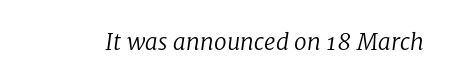
On a weight scale, this lands at 450 or below. The horizontal fit of the characters is conventional and even. The glyphs are unaccompanied by any horizontal stroke below them. The lettering tilts uniformly, giving the passage an italic look.
